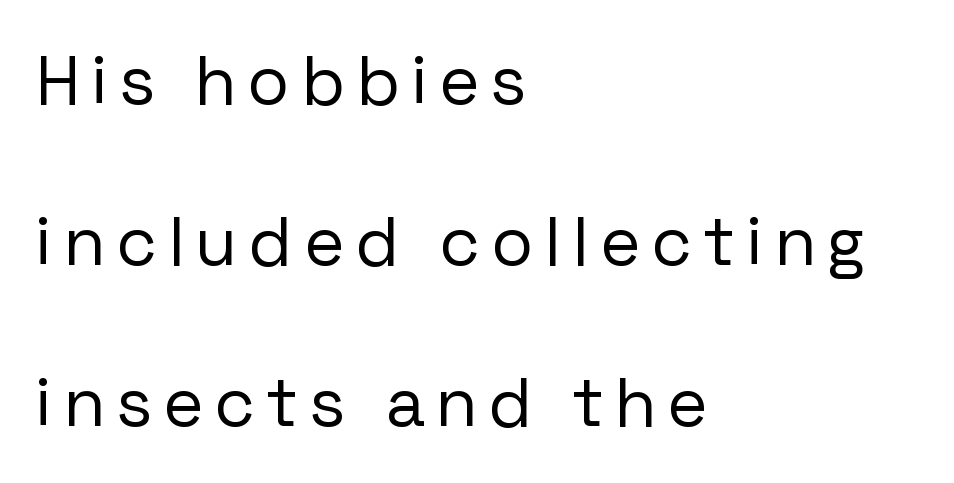
{"serif": "no", "italic": "no", "bold": "no", "weight": "regular", "width": "normal", "stroke_contrast": "low", "x_height": "medium", "monospaced": "no", "underline": "no", "align": "left", "line_spacing": "loose", "line_spacing_ratio": 2.33, "glyph_px": 69}
